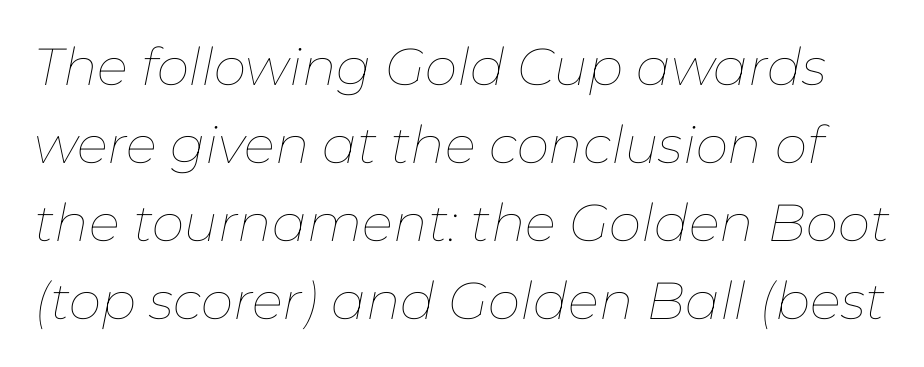
The image shows 52 px thin type, italic (leaning right); set normal line spacing (1.5x), normal letter spacing, not underlined; low stroke contrast and a medium x-height.
